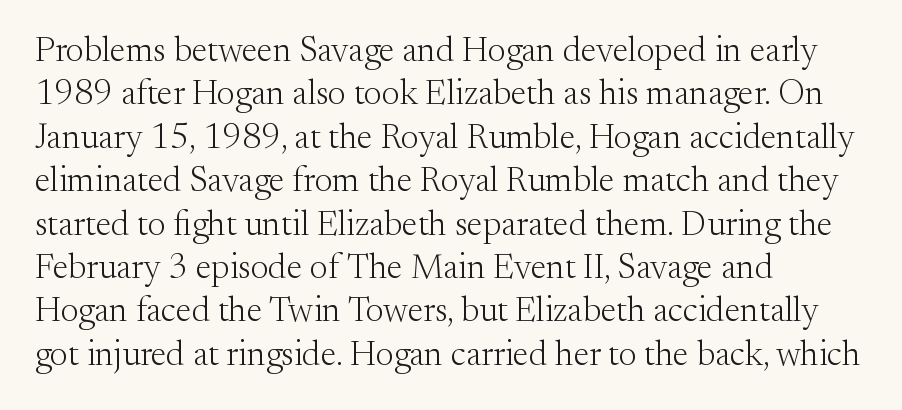
The image shows 35 px light serif type, upright; set left-aligned, line spacing 1.24x, normal letter spacing, not underlined; medium stroke contrast and a small x-height.
